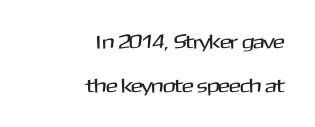
{"italic": "no", "underline": "no", "align": "right", "line_spacing": "loose", "line_spacing_ratio": 2.22, "letter_spacing": "normal", "letter_spacing_em": 0.0, "glyph_px": 20}
